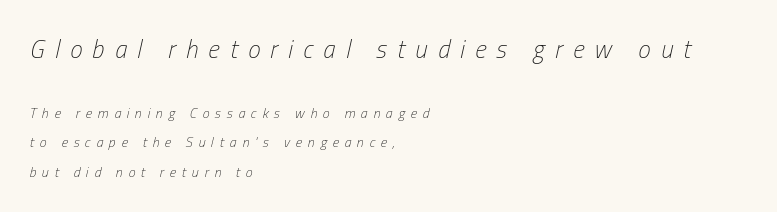
The image shows 25 px text type, italic (leaning right); set left-aligned, loose line spacing (2.11x), unusually wide letter spacing (+0.41 em), not underlined; the first (top) block is 1.79x larger.
